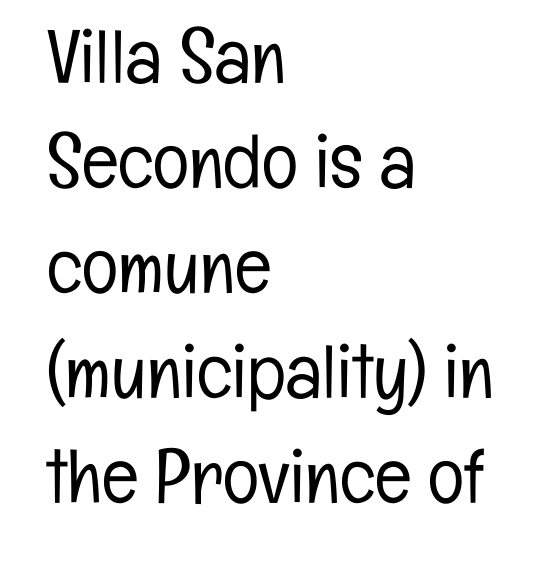
Q: Is the text bold? A: No.
Q: Is the text italic (slanted)? A: No, it is upright.
Q: Is the typeface a serif or a sans-serif typeface? A: Sans-serif.
Q: Is the text underlined? A: No.
Q: How is the paragraph aligned? A: Left-aligned.
Q: Is the spacing between letters normal or unusually wide? A: Normal.
Q: Is the spacing between lines tight, normal or loose? A: Normal.
Q: Width (condensed, normal, or wide)? A: Condensed.
Q: Stroke contrast? A: Low.
Q: x-height? A: Medium.
Q: Monospaced? A: No.
